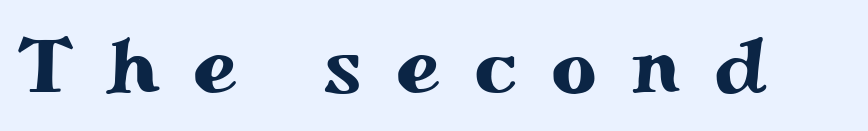
{"serif": "yes", "italic": "no", "width": "wide", "stroke_contrast": "medium", "x_height": "small", "monospaced": "no", "underline": "no", "letter_spacing": "wide", "letter_spacing_em": 0.43, "glyph_px": 79}
